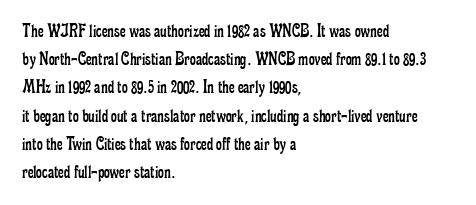
Q: Is the text bold? A: No.
Q: Is the text italic (slanted)? A: No, it is upright.
Q: Is the text underlined? A: No.
Q: How is the paragraph aligned? A: Left-aligned.
Q: Is the spacing between letters normal or unusually wide? A: Normal.
Q: Is the spacing between lines tight, normal or loose? A: Normal.
